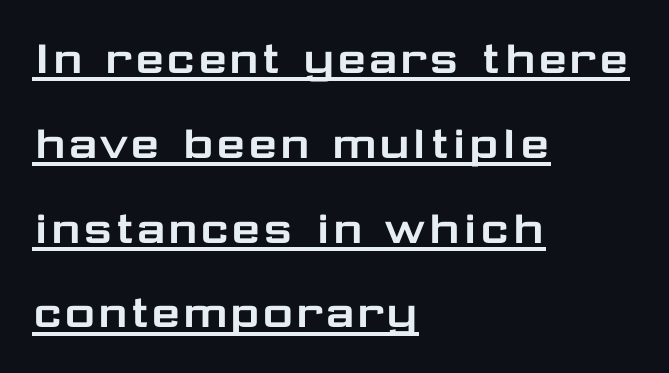
The image shows 53 px wide sans-serif type, upright; set left-aligned, normal line spacing (1.6x), normal letter spacing, underlined; low stroke contrast and a medium x-height.
